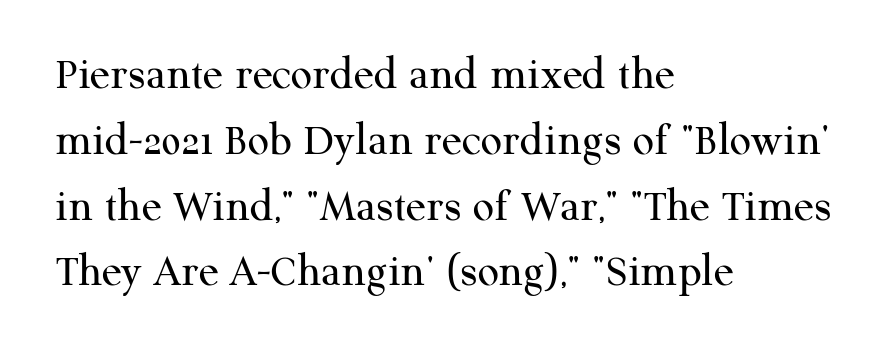
Is this a fixed-width face? No — the glyphs have proportional, varying widths. The font's upright variant was chosen for this text. One-word summary of the alignment: left. Line spacing here is normal. Beneath every word, the page is bare.
